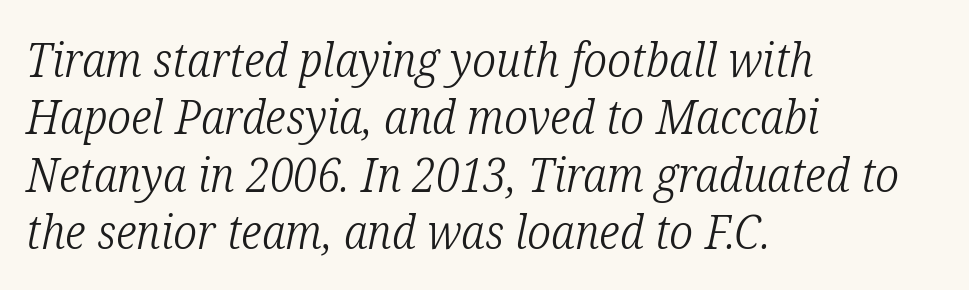
These lines are set flush left with a ragged right edge. The letters advance in unequal steps, a hallmark of proportional type. The rendering applies a slant to the glyphs. Is this a heavy cut? Hardly; it is regular or lighter.
